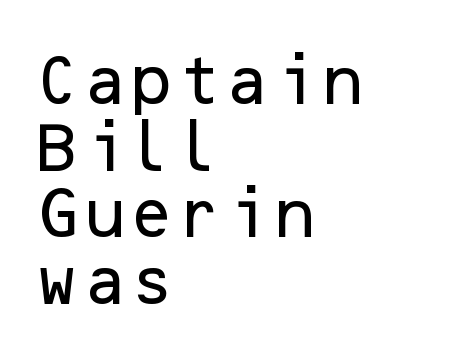
These lines stack with their left ends in a neat column. Anything drawn beneath the words? Only blank space. Each letter's strokes conclude bluntly, with no projecting serifs. Each word holds together tightly as a unit, with standard inter-letter gaps.
